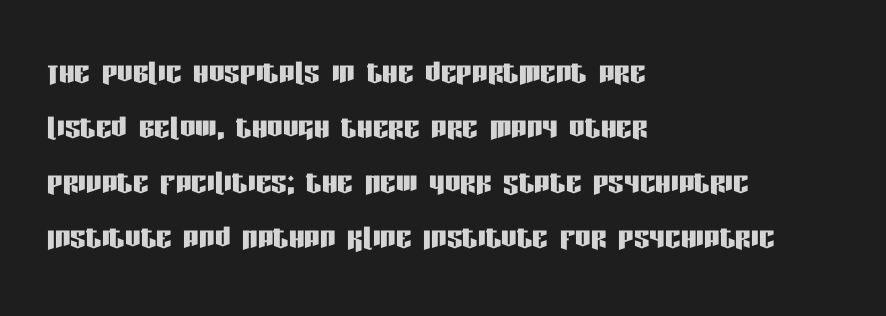
Q: Is the text italic (slanted)? A: No, it is upright.
Q: Is the typeface a serif or a sans-serif typeface? A: Sans-serif.
Q: Is the text underlined? A: No.
Q: How is the paragraph aligned? A: Left-aligned.
Q: Is the spacing between letters normal or unusually wide? A: Normal.
Q: Is the spacing between lines tight, normal or loose? A: Normal.
Q: Width (condensed, normal, or wide)? A: Condensed.
Q: Stroke contrast? A: Low.
Q: x-height? A: Large.
Q: Monospaced? A: No.
